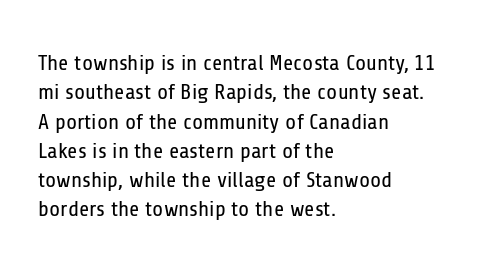
Q: Is the text bold? A: No.
Q: Is the text italic (slanted)? A: No, it is upright.
Q: Is the text underlined? A: No.
Q: How is the paragraph aligned? A: Left-aligned.
Q: Is the spacing between letters normal or unusually wide? A: Normal.
Q: Is the spacing between lines tight, normal or loose? A: Normal.
